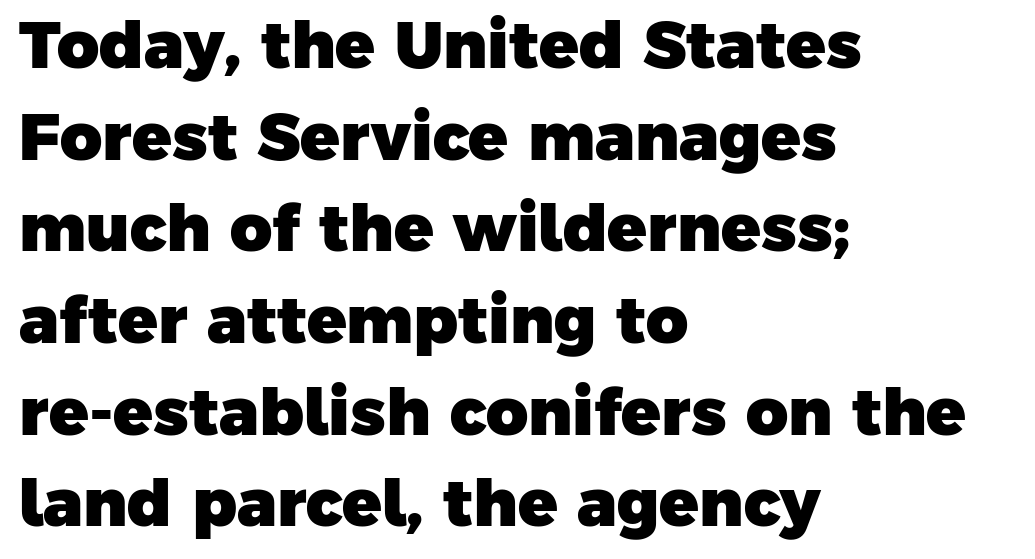
There is no visible air inserted between adjacent glyphs. Casual observation: everything's shoved over to the left. The passage shown stacks its lines at a standard gap. The strip under each line holds only bare page. Weight: bold.
